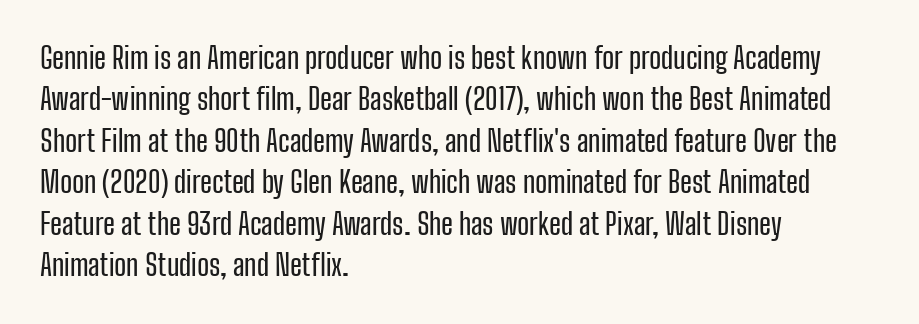
Q: Is the text italic (slanted)? A: No, it is upright.
Q: Is the typeface a serif or a sans-serif typeface? A: Sans-serif.
Q: Is the text underlined? A: No.
Q: How is the paragraph aligned? A: Left-aligned.
Q: Is the spacing between letters normal or unusually wide? A: Normal.
Q: Is the spacing between lines tight, normal or loose? A: Normal.
Q: Width (condensed, normal, or wide)? A: Condensed.
Q: Stroke contrast? A: Low.
Q: x-height? A: Medium.
Q: Monospaced? A: No.
